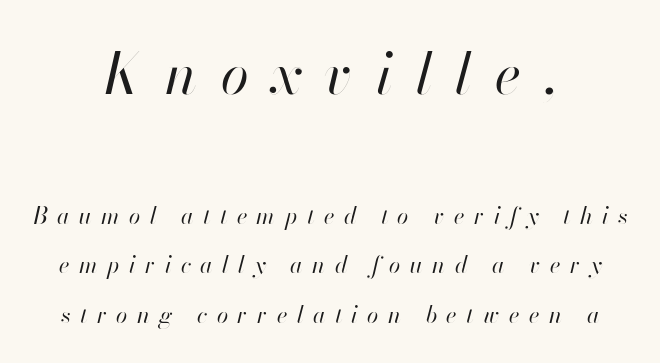
{"italic": "yes", "lean": "right", "slant_degrees": 13, "bold": "no", "weight": "regular", "width": "normal", "stroke_contrast": "high", "x_height": "small", "monospaced": "no", "underline": "no", "align": "center", "line_spacing": "loose", "line_spacing_ratio": 2.16, "letter_spacing": "wide", "letter_spacing_em": 0.41, "larger_block": "first", "size_ratio": 2.48, "glyph_px": 57}
